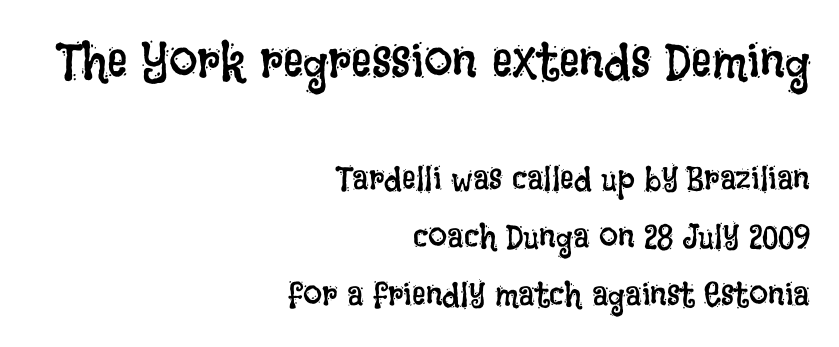
Which margin do the lines hug? The right one — the left edge is uneven. The rendering shrinks the type as you move from the upper chunk to the lower. A typesetter would call this zero additional tracking. Nope, not italic — everything's standing straight.
